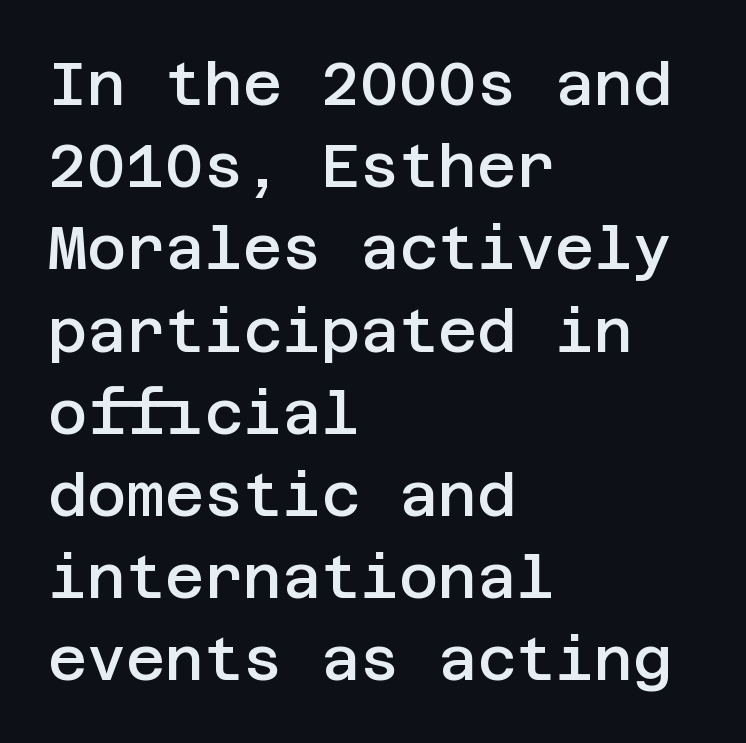
The image shows 60 px semibold sans-serif type, upright; set left-aligned, normal line spacing (1.37x), normal letter spacing, not underlined; low stroke contrast and a large x-height.
